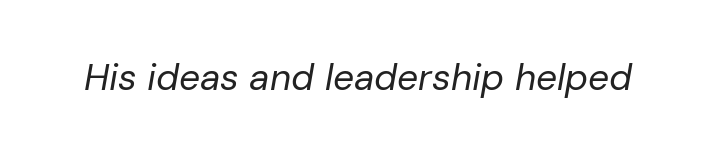
The typography opts for an oblique posture over an upright one. Descenders are the only things crossing below the line. Here the designer chose a conventional face with non-uniform glyph widths. Between one letter and the next there's only the usual sliver of space.
